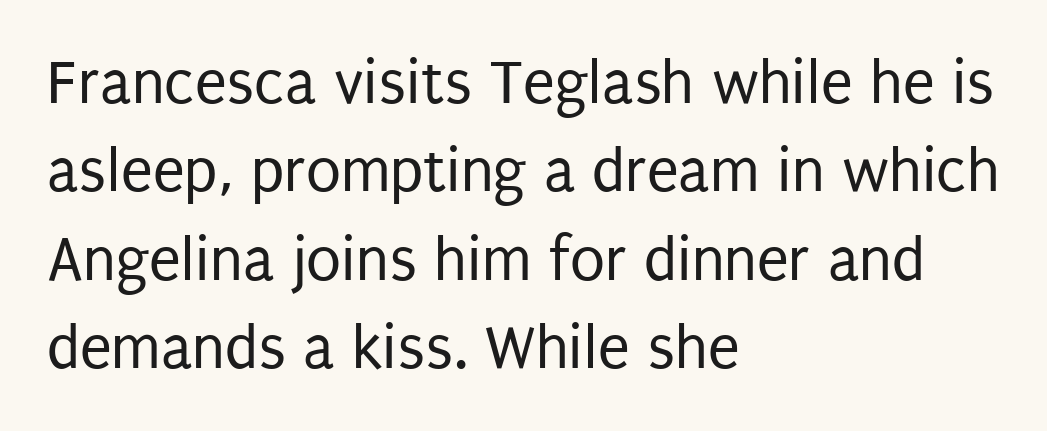
{"serif": "no", "italic": "no", "bold": "no", "weight": "regular", "width": "condensed", "stroke_contrast": "low", "x_height": "large", "monospaced": "no", "underline": "no", "align": "left", "line_spacing": "normal", "line_spacing_ratio": 1.38, "letter_spacing": "normal", "letter_spacing_em": 0.0, "glyph_px": 64}
